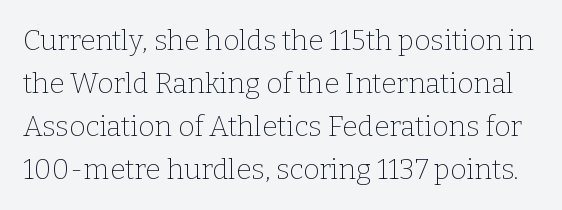
Beneath every word, the page is bare. The vertical gap from one line to the next is medium. Stroke thickness stays within the range of a standard reading face or lighter. You can tell from the footed stems that serif type was used. Letter spacing: default. The face used here is proportionally spaced, like ordinary book or web type.
